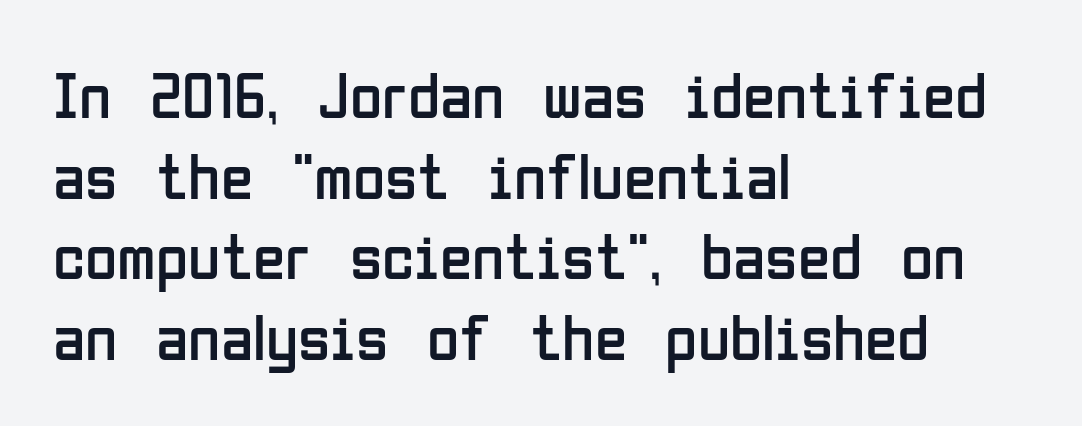
{"serif": "no", "italic": "no", "bold": "no", "weight": "regular", "width": "condensed", "stroke_contrast": "low", "x_height": "medium", "monospaced": "no", "underline": "no", "align": "left", "line_spacing_ratio": 1.22, "letter_spacing": "normal", "letter_spacing_em": 0.0, "glyph_px": 66}
